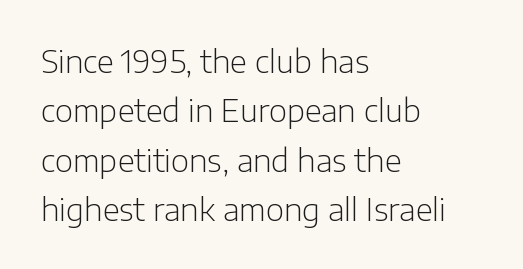
Q: Is the text bold? A: No.
Q: Is the text italic (slanted)? A: No, it is upright.
Q: Is the typeface a serif or a sans-serif typeface? A: Sans-serif.
Q: Is the text underlined? A: No.
Q: How is the paragraph aligned? A: Left-aligned.
Q: Is the spacing between letters normal or unusually wide? A: Normal.
Q: Is the spacing between lines tight, normal or loose? A: Normal.
Q: Width (condensed, normal, or wide)? A: Normal.
Q: Stroke contrast? A: Low.
Q: x-height? A: Medium.
Q: Monospaced? A: No.
